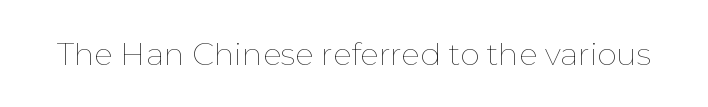
Tall strokes in this sample are plumb rather than angled. Plain, unruled lines of type. No chunkiness to these letters — they're not bold. Looks like regular typesetting: each glyph gets only the width it needs.
